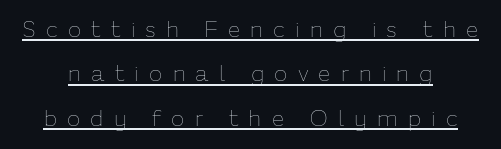
Stems and bowls with no extra thickness — not bold. Every character sits straight up, as roman type does. This rendering widens character spacing well past its baseline value. Notice how the passage keeps no hard edge, just a central spine.
